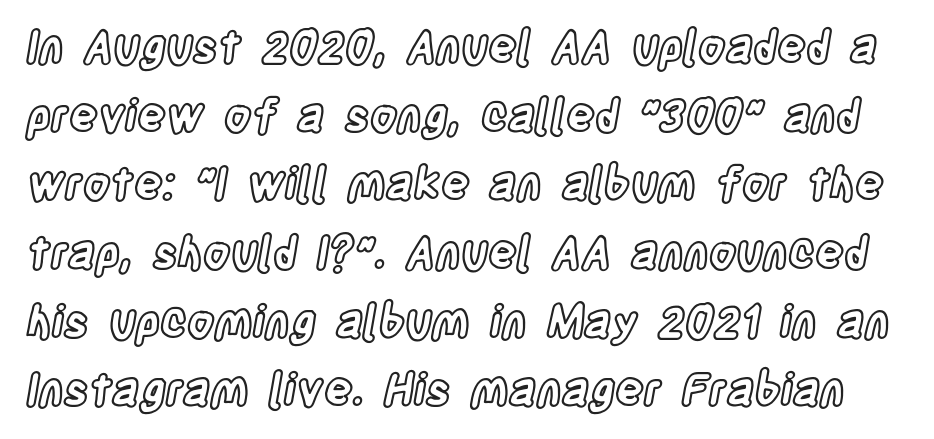
Character widths vary here, with narrow letters taking less room than wide ones. The face used here is rendered with its standard letterfit. These lines sit exactly where default settings would place them. Underlining? Definitely not there.
